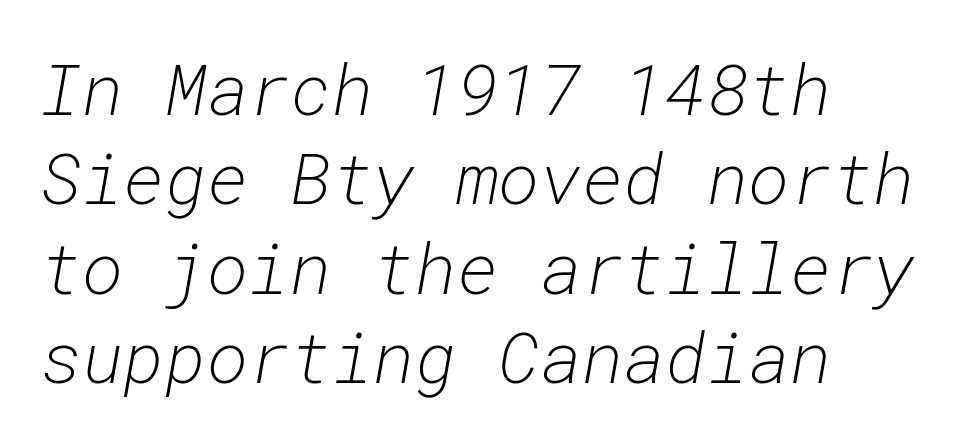
Quick note: underline off. Each line starts at the same left margin while the right side varies. The letters are slanted; this is an italic face. Observe the ordinary spacing: letters are neighbours, not strangers. Weight: regular or lighter.
